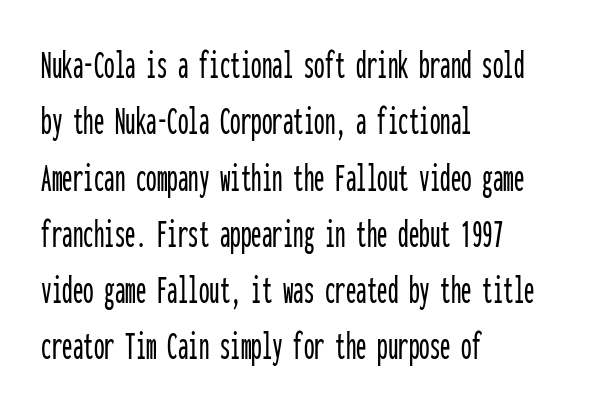
{"serif": "no", "italic": "no", "width": "condensed", "stroke_contrast": "low", "x_height": "medium", "monospaced": "yes", "underline": "no", "align": "left", "line_spacing": "normal", "line_spacing_ratio": 1.34, "letter_spacing": "normal", "letter_spacing_em": 0.0, "glyph_px": 42}
